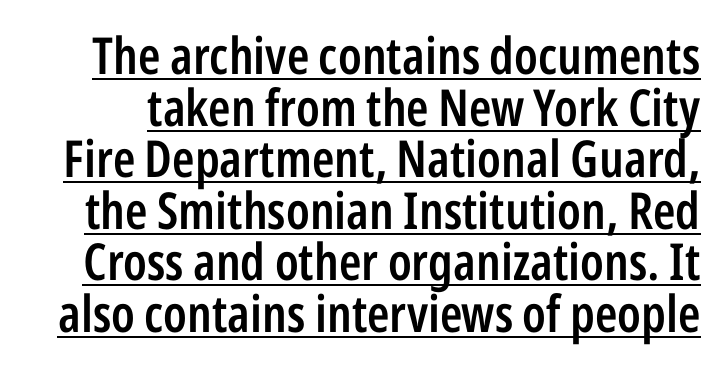
What kind of face is this? One without serifs — a sans. Vertically, the passage feels compressed, each row crowding the next. Quick note: underline on. Characters remain perfectly vertical along every line. Looks like regular typesetting: each glyph gets only the width it needs.
